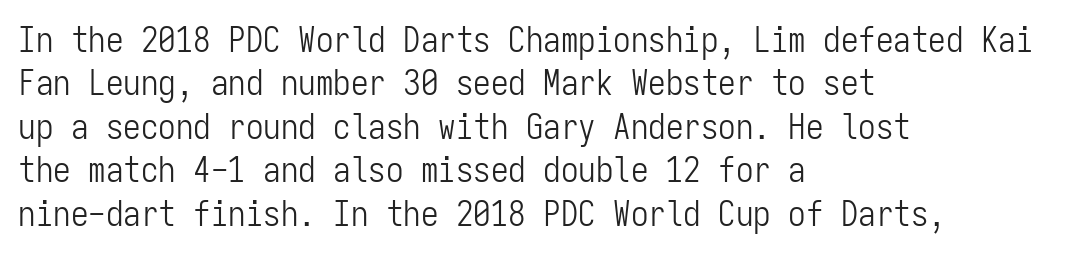
{"serif": "no", "italic": "no", "bold": "no", "weight": "light", "width": "condensed", "stroke_contrast": "low", "x_height": "medium", "monospaced": "yes", "underline": "no", "align": "left", "line_spacing_ratio": 1.24, "letter_spacing": "normal", "letter_spacing_em": 0.0, "glyph_px": 35}
